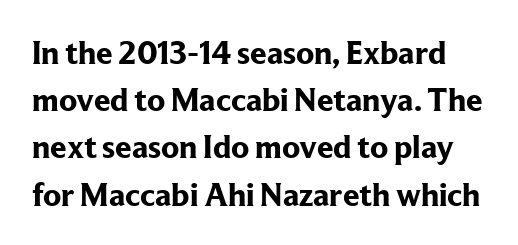
Q: Is the text bold? A: Yes.
Q: Is the text italic (slanted)? A: No, it is upright.
Q: Is the typeface a serif or a sans-serif typeface? A: Serif.
Q: Is the text underlined? A: No.
Q: Is the spacing between letters normal or unusually wide? A: Normal.
Q: Is the spacing between lines tight, normal or loose? A: Normal.
Q: Width (condensed, normal, or wide)? A: Normal.
Q: Stroke contrast? A: Low.
Q: x-height? A: Medium.
Q: Monospaced? A: No.
